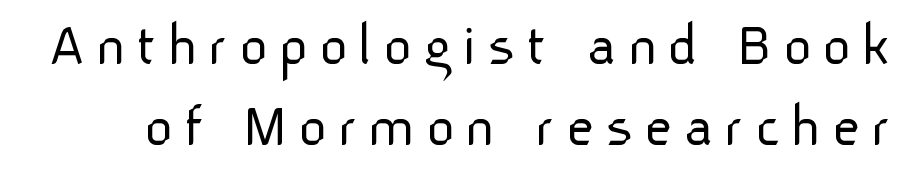
The image shows 62 px light sans-serif type, upright; set normal line spacing (1.3x), not underlined; low stroke contrast and a medium x-height.
